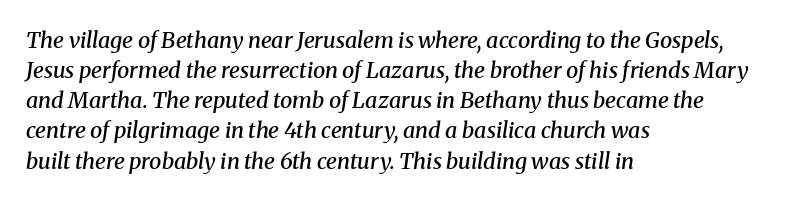
Regular leading. Posture: slanted. The words here are not underlined. Its strokes are somewhat broadened, the hallmark of semibold type. Words appear dense and cohesive because spacing is normal.
